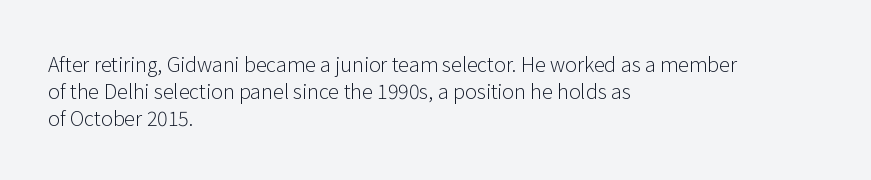
The image shows 20 px text type, upright; set left-aligned, normal line spacing (1.34x), normal letter spacing, not underlined.
